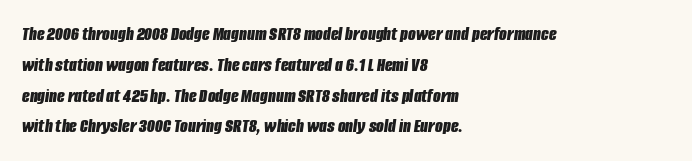
The image shows 20 px bold type, italic (leaning right); set left-aligned, normal line spacing (1.54x), normal letter spacing, not underlined.
